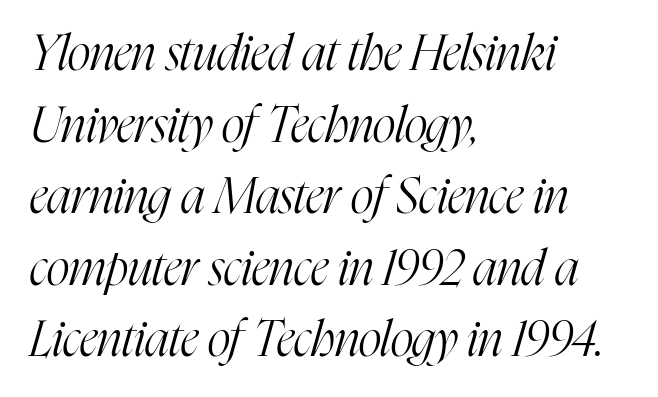
All the whitespace from short lines collects on the right. Words float on clear page, feet unadorned. Baseline-to-baseline distance is the conventional proportion of letter height. In terms of letterform style, serifs are clearly present. You could not count columns in this text — the font is proportionally spaced.
